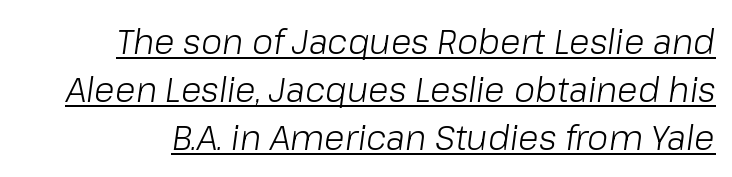
{"italic": "yes", "lean": "right", "slant_degrees": 8, "bold": "no", "weight": "light", "width": "normal", "stroke_contrast": "low", "x_height": "medium", "monospaced": "no", "underline": "yes", "line_spacing": "normal", "line_spacing_ratio": 1.41, "letter_spacing": "normal", "letter_spacing_em": 0.0, "glyph_px": 34}
